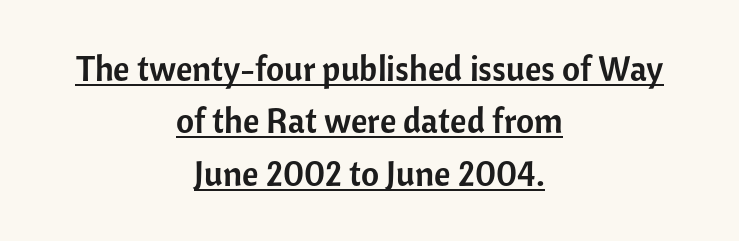
{"serif": "no", "italic": "no", "width": "normal", "stroke_contrast": "low", "x_height": "medium", "monospaced": "no", "underline": "yes", "align": "center", "line_spacing": "normal", "line_spacing_ratio": 1.5, "letter_spacing": "normal", "letter_spacing_em": 0.0, "glyph_px": 35}
